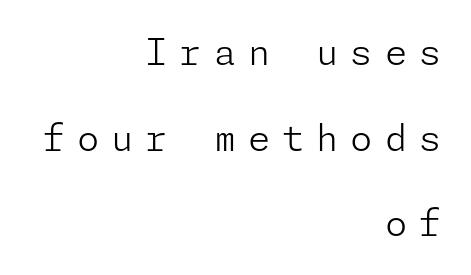
The image shows 36 px light sans-serif type, upright; set right-aligned, loose line spacing (2.38x), unusually wide letter spacing (+0.33 em), not underlined; low stroke contrast and a medium x-height.
